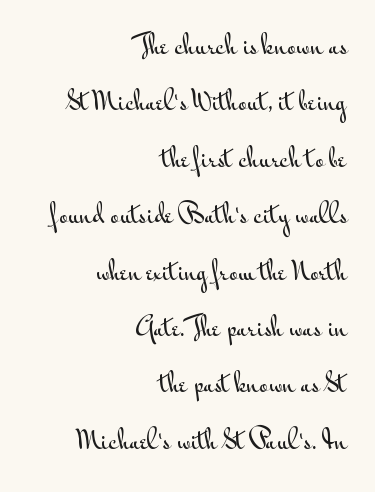
Q: Is the text italic (slanted)? A: Yes.
Q: Is the text underlined? A: No.
Q: How is the paragraph aligned? A: Right-aligned.
Q: Is the spacing between letters normal or unusually wide? A: Normal.
Q: Is the spacing between lines tight, normal or loose? A: Loose.
